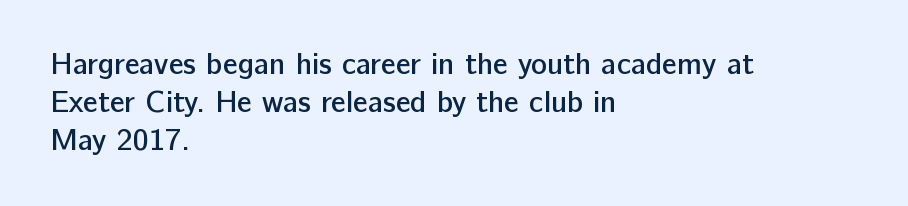
The image shows 30 px semibold sans-serif type, upright; set left-aligned, normal line spacing (1.26x), normal letter spacing, not underlined; low stroke contrast and a medium x-height.
